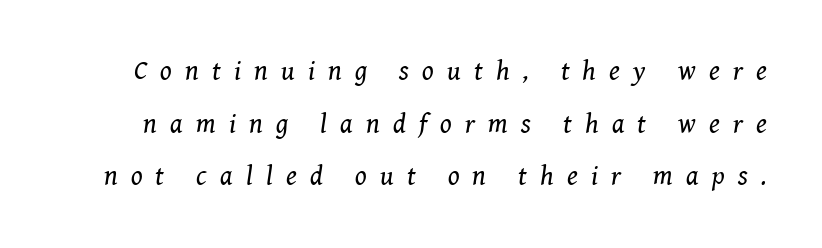
The image shows 27 px text type, italic (leaning right); set loose line spacing (1.95x), unusually wide letter spacing (+0.49 em), not underlined.
